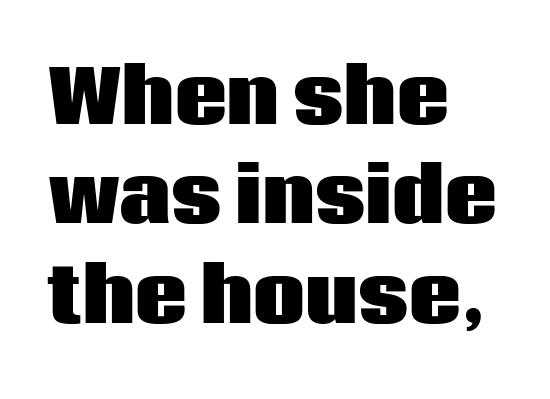
The image shows 73 px heavy sans-serif type, upright; set left-aligned, normal line spacing (1.36x), normal letter spacing, not underlined; low stroke contrast and a large x-height.
